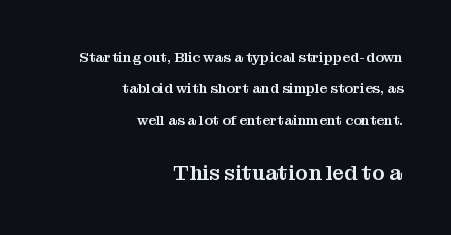
Q: Is the text italic (slanted)? A: No, it is upright.
Q: Is the text underlined? A: No.
Q: How is the paragraph aligned? A: Right-aligned.
Q: Is the spacing between letters normal or unusually wide? A: Normal.
Q: Is the spacing between lines tight, normal or loose? A: Loose.
Q: Which block of text is set in a larger size, the first (top) or the second (bottom)? A: The second (bottom) one.
